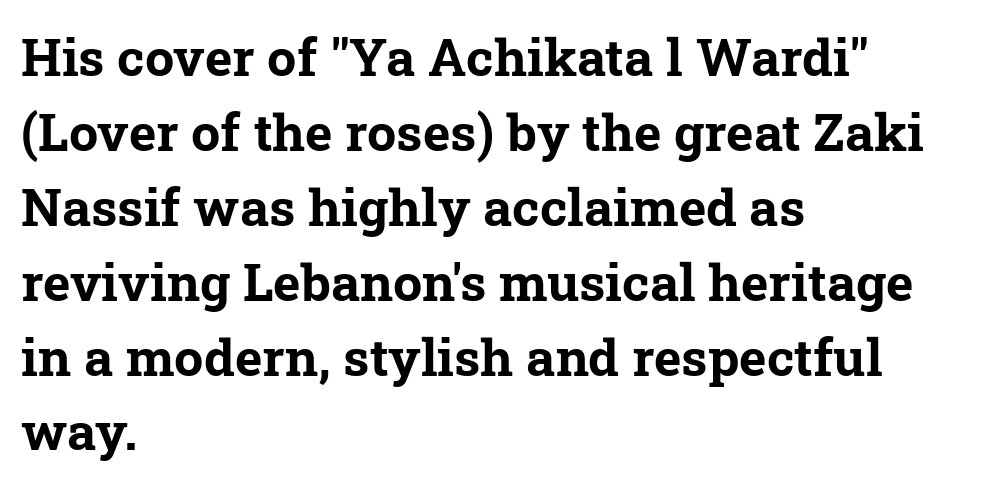
Q: Is the text bold? A: Yes.
Q: Is the typeface a serif or a sans-serif typeface? A: Serif.
Q: Is the text underlined? A: No.
Q: How is the paragraph aligned? A: Left-aligned.
Q: Is the spacing between letters normal or unusually wide? A: Normal.
Q: Is the spacing between lines tight, normal or loose? A: Normal.
Q: Width (condensed, normal, or wide)? A: Normal.
Q: Stroke contrast? A: Low.
Q: x-height? A: Medium.
Q: Monospaced? A: No.
